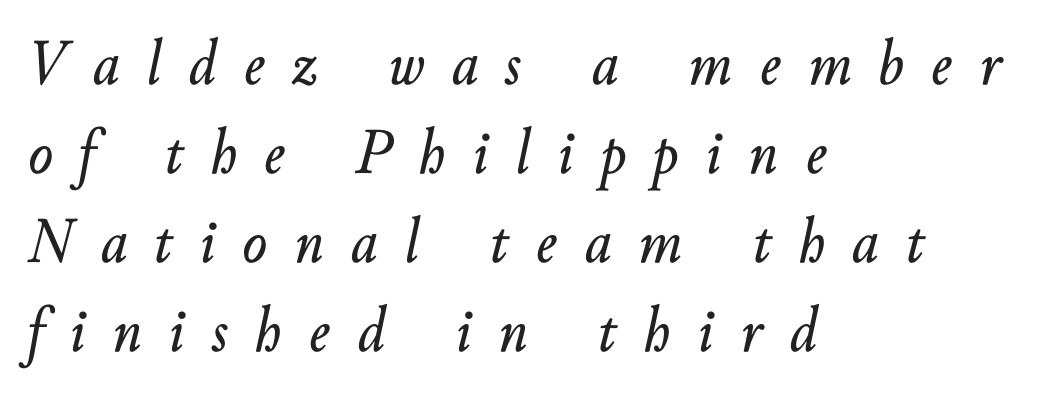
The image shows 65 px text type, italic (leaning right); set left-aligned, normal line spacing (1.37x), unusually wide letter spacing (+0.42 em), not underlined; low stroke contrast and a small x-height.
